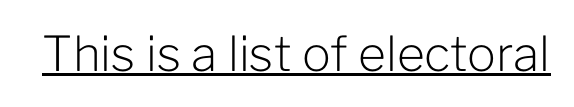
{"serif": "no", "italic": "no", "bold": "no", "weight": "light", "width": "normal", "stroke_contrast": "low", "x_height": "medium", "monospaced": "no", "underline": "yes", "letter_spacing": "normal", "letter_spacing_em": 0.0, "glyph_px": 48}
